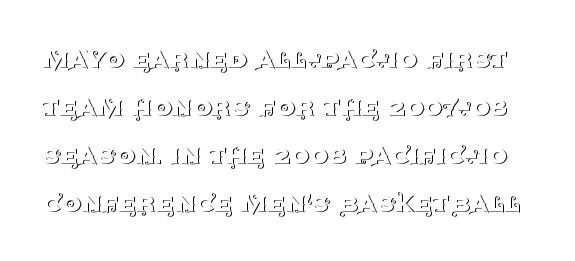
The image shows 31 px thin serif type, upright; set normal line spacing (1.55x), normal letter spacing, not underlined; medium stroke contrast and a large x-height.
